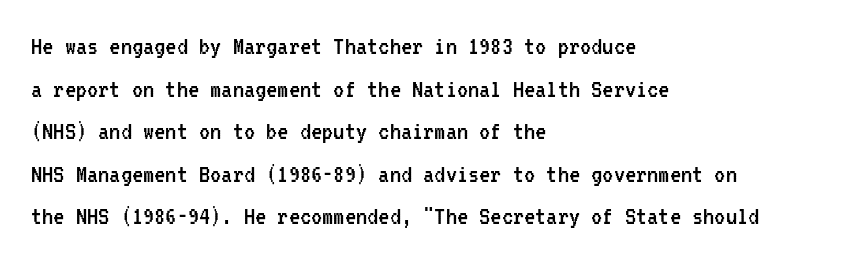
The image shows 28 px regular-weight, condensed sans-serif type, upright, monospaced; set left-aligned, normal line spacing (1.52x), normal letter spacing, not underlined; low stroke contrast and a medium x-height.
